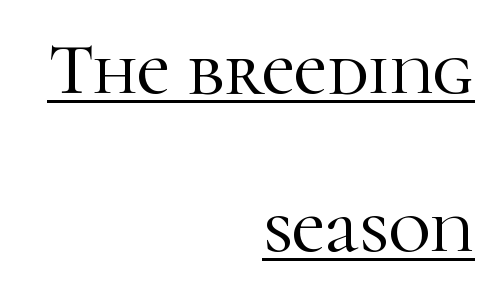
The specimen reads as upright at a glance. The ragged edge is on the left, which tells us the setting is flush right. The line texture is even and compact thanks to regular tracking. One glance says open: line gaps are wider than usual.
